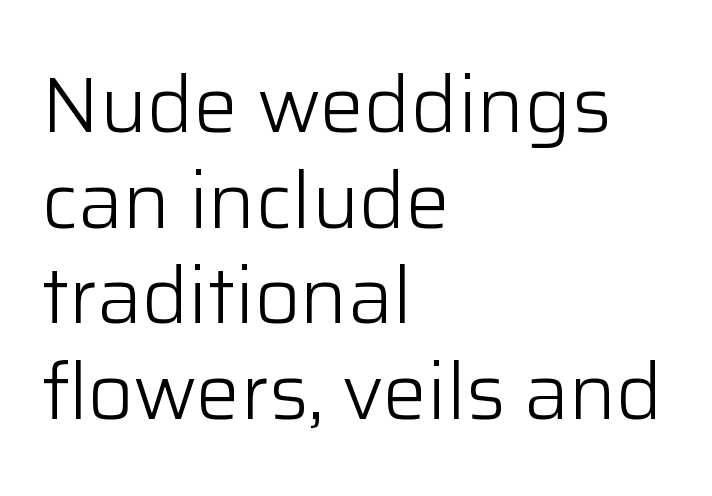
The image shows 79 px light sans-serif type, upright; set left-aligned, line spacing 1.21x, normal letter spacing, not underlined; low stroke contrast and a medium x-height.
